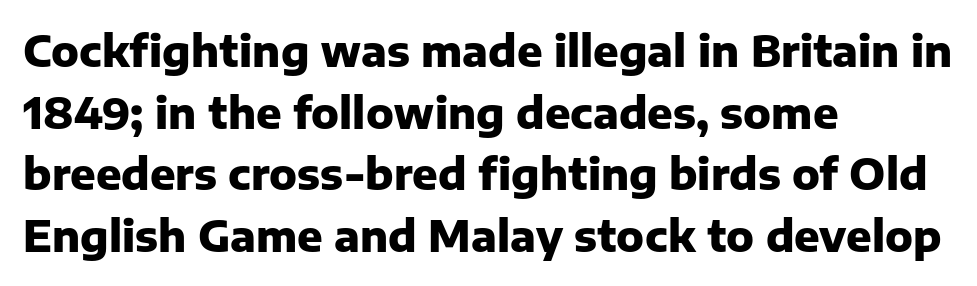
The axis of the letterforms is exactly vertical. Is this a sans? Yes — the strokes have no serifs. Just letters on the line, the space beneath them empty. Proportional: the letters do not fall into vertical columns.
